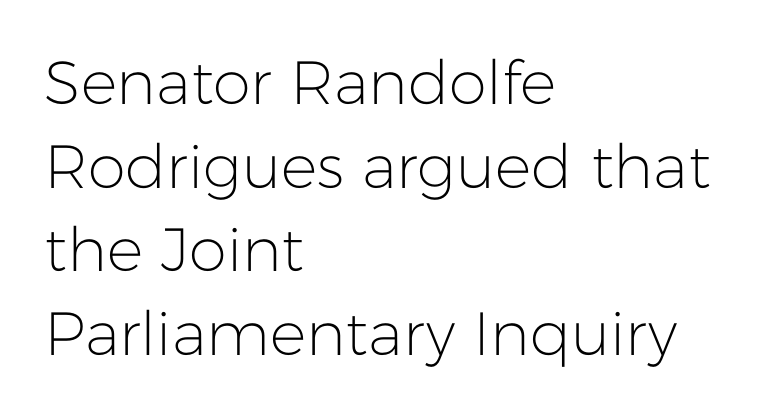
{"serif": "no", "italic": "no", "bold": "no", "weight": "light", "width": "normal", "stroke_contrast": "low", "x_height": "medium", "monospaced": "no", "underline": "no", "align": "left", "line_spacing": "normal", "line_spacing_ratio": 1.37, "letter_spacing": "normal", "letter_spacing_em": 0.0, "glyph_px": 61}
